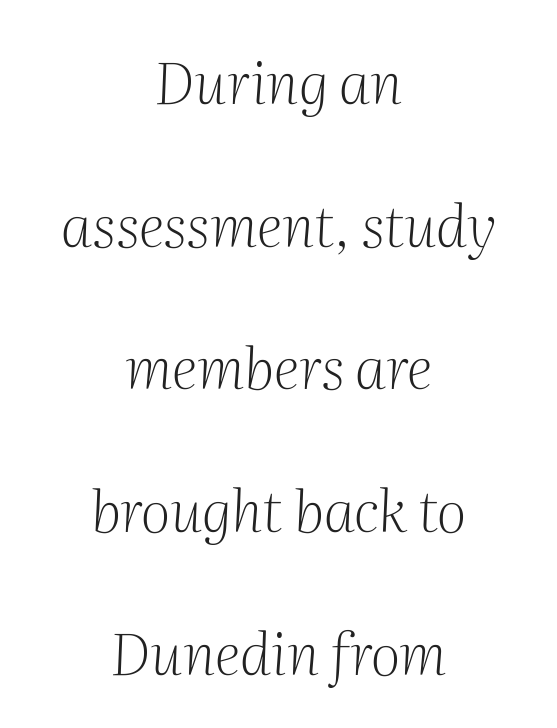
{"serif": "yes", "italic": "yes", "lean": "right", "slant_degrees": 2, "bold": "no", "weight": "light", "width": "normal", "stroke_contrast": "medium", "x_height": "medium", "monospaced": "no", "underline": "no", "align": "center", "line_spacing": "loose", "line_spacing_ratio": 2.46, "letter_spacing": "normal", "letter_spacing_em": 0.0, "glyph_px": 58}
